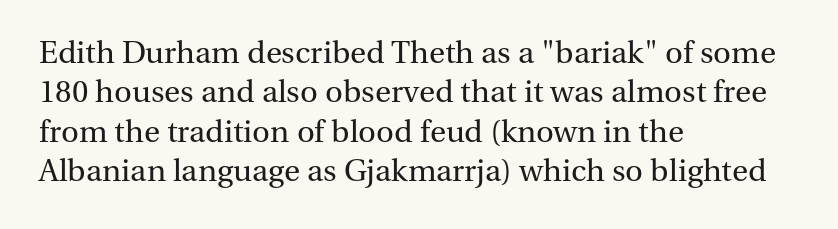
Q: Is the text bold? A: No.
Q: Is the text italic (slanted)? A: No, it is upright.
Q: Is the typeface a serif or a sans-serif typeface? A: Serif.
Q: Is the text underlined? A: No.
Q: How is the paragraph aligned? A: Left-aligned.
Q: Is the spacing between letters normal or unusually wide? A: Normal.
Q: Is the spacing between lines tight, normal or loose? A: Normal.
Q: Width (condensed, normal, or wide)? A: Normal.
Q: Stroke contrast? A: Medium.
Q: x-height? A: Medium.
Q: Monospaced? A: No.
